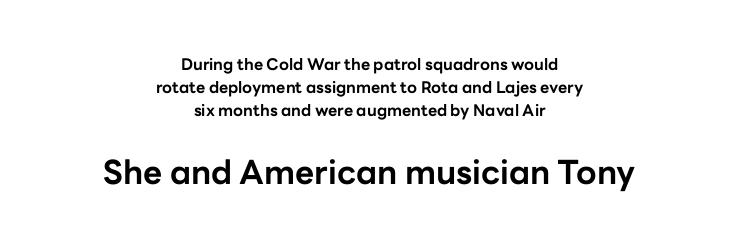
Q: Is the text bold? A: Yes.
Q: Is the text italic (slanted)? A: No, it is upright.
Q: Is the typeface a serif or a sans-serif typeface? A: Sans-serif.
Q: Is the text underlined? A: No.
Q: How is the paragraph aligned? A: Centered.
Q: Is the spacing between letters normal or unusually wide? A: Normal.
Q: Is the spacing between lines tight, normal or loose? A: Normal.
Q: Which block of text is set in a larger size, the first (top) or the second (bottom)? A: The second (bottom) one.
Q: Width (condensed, normal, or wide)? A: Normal.
Q: Stroke contrast? A: Low.
Q: x-height? A: Medium.
Q: Monospaced? A: No.
